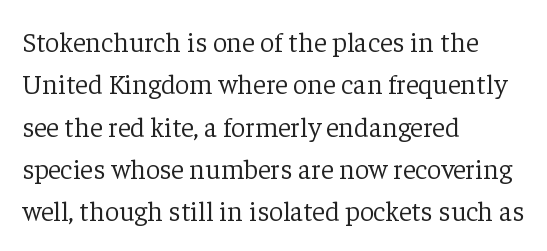
Q: Is the text bold? A: No.
Q: Is the text italic (slanted)? A: No, it is upright.
Q: Is the typeface a serif or a sans-serif typeface? A: Serif.
Q: Is the text underlined? A: No.
Q: How is the paragraph aligned? A: Left-aligned.
Q: Is the spacing between letters normal or unusually wide? A: Normal.
Q: Is the spacing between lines tight, normal or loose? A: Normal.
Q: Width (condensed, normal, or wide)? A: Normal.
Q: Stroke contrast? A: Low.
Q: x-height? A: Medium.
Q: Monospaced? A: No.
